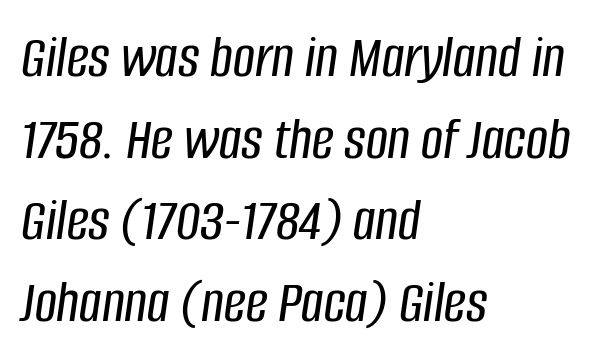
The image shows 61 px condensed type, italic (leaning right); set left-aligned, normal line spacing (1.34x), normal letter spacing, not underlined; low stroke contrast and a large x-height.
